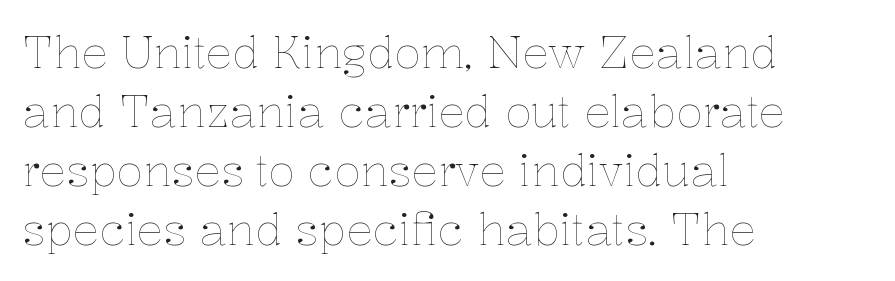
Q: Is the text bold? A: No.
Q: Is the text italic (slanted)? A: No, it is upright.
Q: Is the text underlined? A: No.
Q: How is the paragraph aligned? A: Left-aligned.
Q: Is the spacing between letters normal or unusually wide? A: Normal.
Q: Is the spacing between lines tight, normal or loose? A: Normal.
Q: Width (condensed, normal, or wide)? A: Normal.
Q: Stroke contrast? A: Low.
Q: x-height? A: Medium.
Q: Monospaced? A: No.
